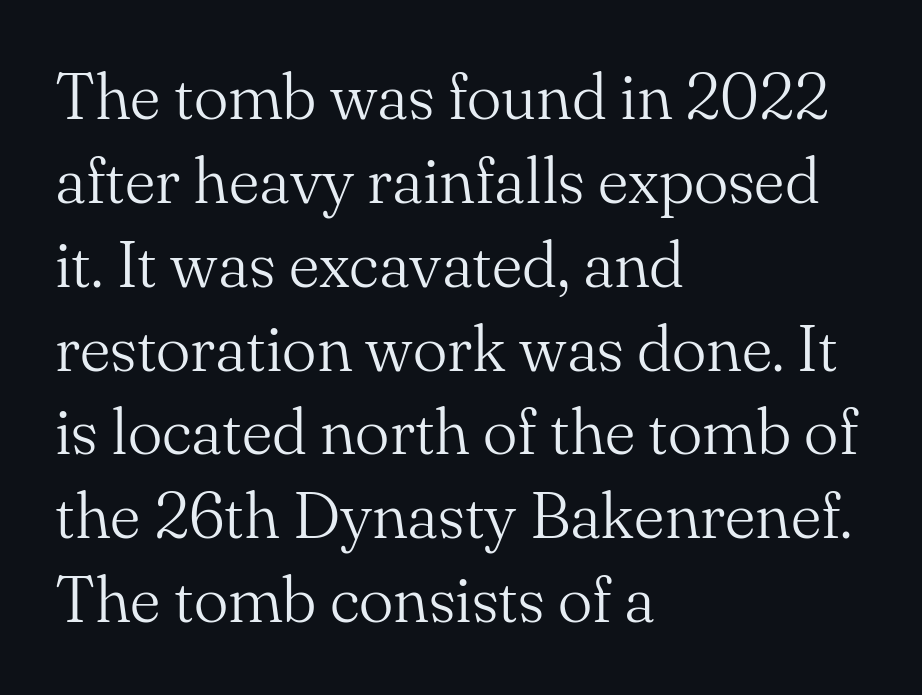
{"serif": "yes", "italic": "no", "bold": "no", "weight": "light", "width": "normal", "stroke_contrast": "medium", "x_height": "small", "monospaced": "no", "underline": "no", "align": "left", "line_spacing": "normal", "line_spacing_ratio": 1.29, "letter_spacing": "normal", "letter_spacing_em": 0.0, "glyph_px": 65}
